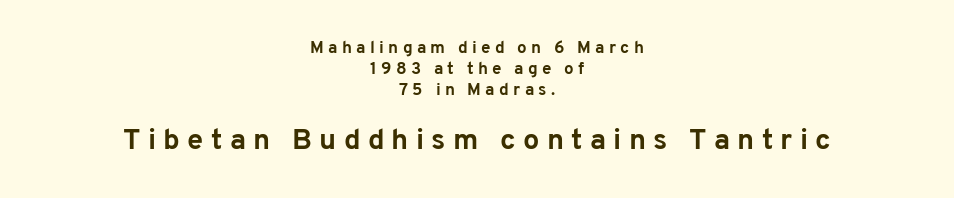
The rendering uses natural spacing where letterforms have individual widths. Nope, not italic — everything's standing straight. The passage shown is typeset with a sans-serif family. Horizontally, the lines are justified to the midpoint only. Display-style spreading of the glyphs; the letterfit is very open.
